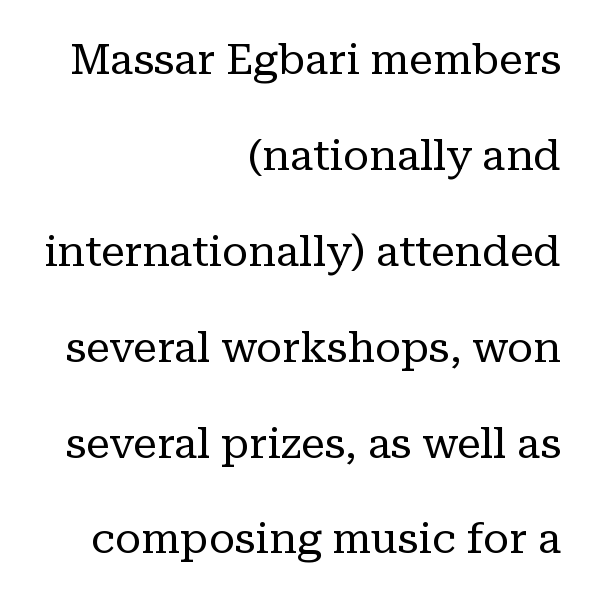
{"serif": "yes", "italic": "no", "bold": "no", "weight": "regular", "width": "normal", "stroke_contrast": "low", "x_height": "medium", "monospaced": "no", "underline": "no", "align": "right", "line_spacing": "loose", "line_spacing_ratio": 2.23, "letter_spacing": "normal", "letter_spacing_em": 0.0, "glyph_px": 43}
